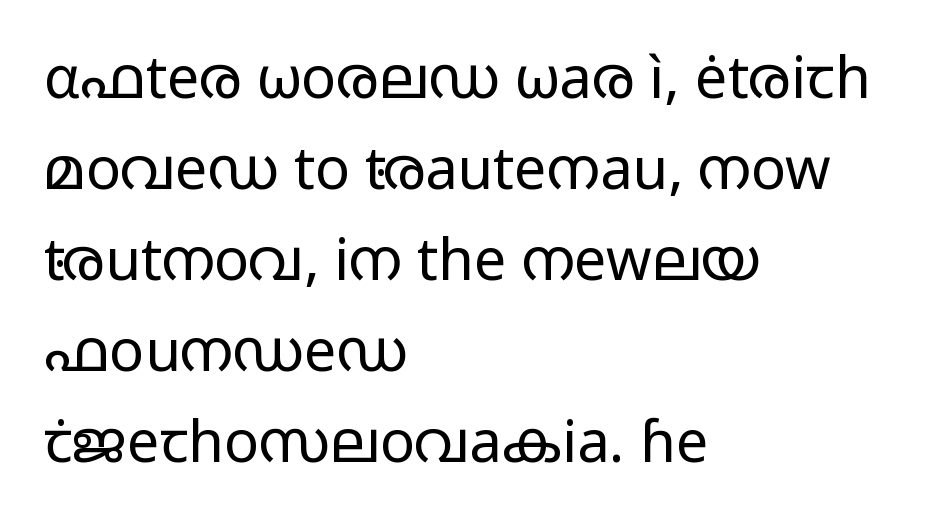
The image shows 58 px regular-weight, wide sans-serif type, upright; set left-aligned, normal line spacing (1.57x), normal letter spacing, not underlined; low stroke contrast and a medium x-height.
